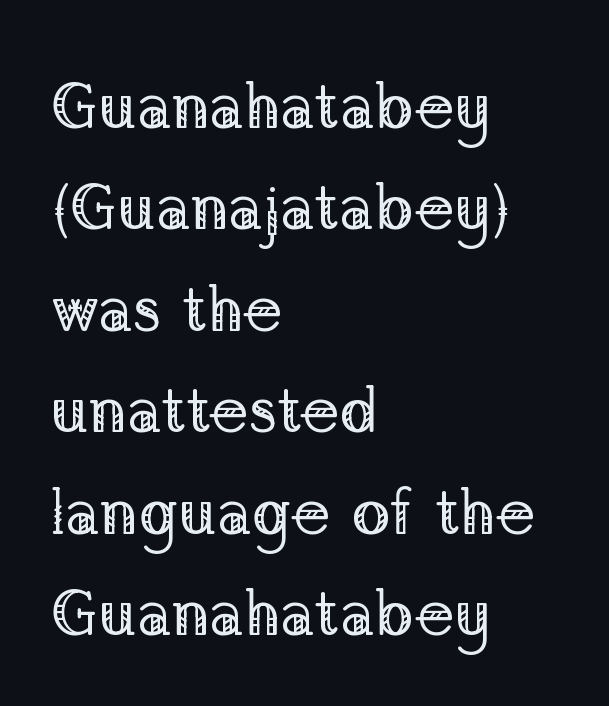
The passage shown has conventional tracking throughout. Stems here are at most as thick as an everyday book face. A typesetter would call this proportional, since set widths differ per character. The line-height multiplier appears to be the usual default. This sample is left-justified, so line endings fall wherever the words run out.
